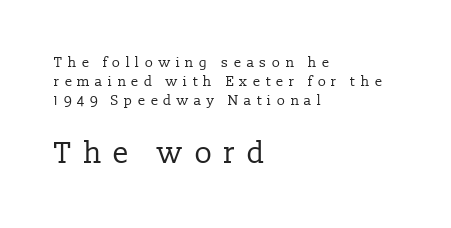
Q: Is the text bold? A: No.
Q: Is the text italic (slanted)? A: No, it is upright.
Q: Is the typeface a serif or a sans-serif typeface? A: Serif.
Q: Is the text underlined? A: No.
Q: How is the paragraph aligned? A: Left-aligned.
Q: Is the spacing between letters normal or unusually wide? A: Unusually wide.
Q: Is the spacing between lines tight, normal or loose? A: Normal.
Q: Which block of text is set in a larger size, the first (top) or the second (bottom)? A: The second (bottom) one.
Q: Width (condensed, normal, or wide)? A: Normal.
Q: Stroke contrast? A: Low.
Q: x-height? A: Medium.
Q: Monospaced? A: No.
